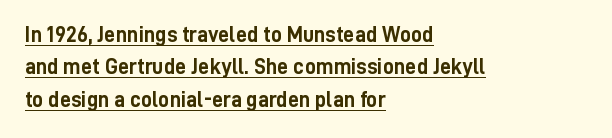
{"italic": "no", "bold": "yes", "underline": "yes", "align": "left", "line_spacing": "normal", "line_spacing_ratio": 1.47, "letter_spacing": "normal", "letter_spacing_em": 0.0, "glyph_px": 22}
